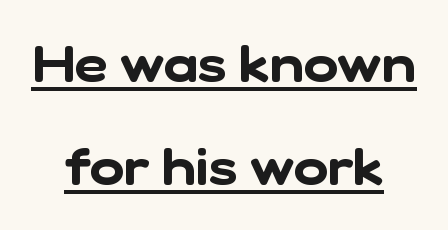
The image shows 52 px sans-serif type; set centered, loose line spacing (1.99x), normal letter spacing, underlined; low stroke contrast and a medium x-height.
